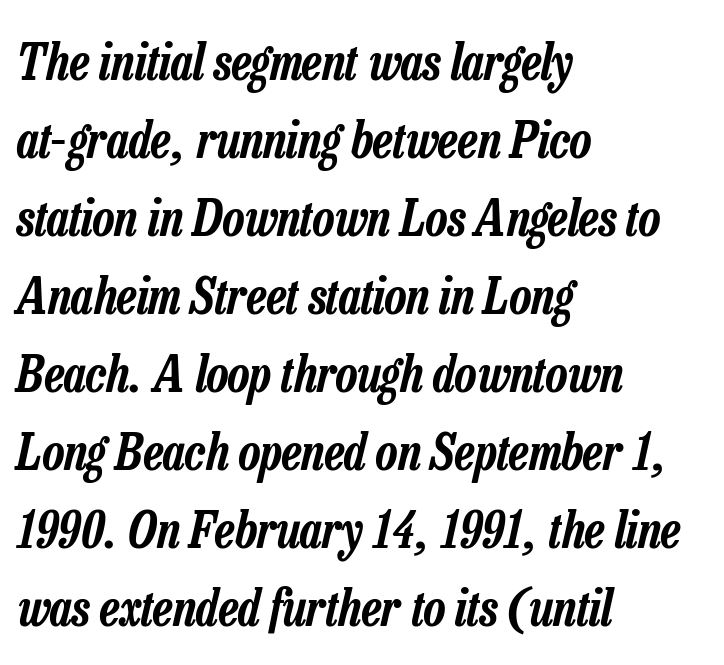
Words float on clear page, feet unadorned. A classic flush-left, rag-right setting is used for this passage. The type is set solid horizontally, with unmodified tracking. Is the type slanted? Yes — the strokes lean at a clear angle.
